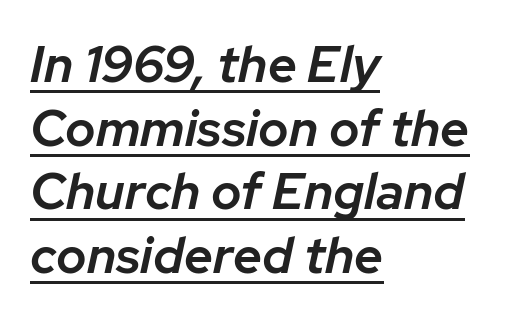
The image shows 51 px semibold type, italic (leaning right); set left-aligned, normal line spacing (1.25x), normal letter spacing, underlined; low stroke contrast and a medium x-height.
